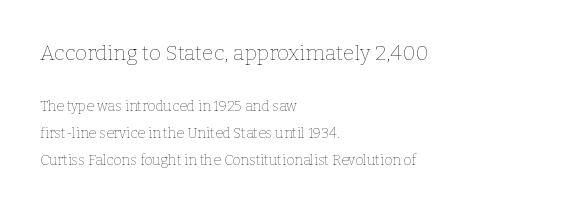
Descenders are the only things crossing below the line. In this sample the first text group is rendered at the bigger scale. The designer dialed line spacing up above the default. The paragraph has a hard left edge and a soft right edge. Italic: no, the glyphs are upright roman. A quiet, ordinary-to-light weight characterises the typeface.
